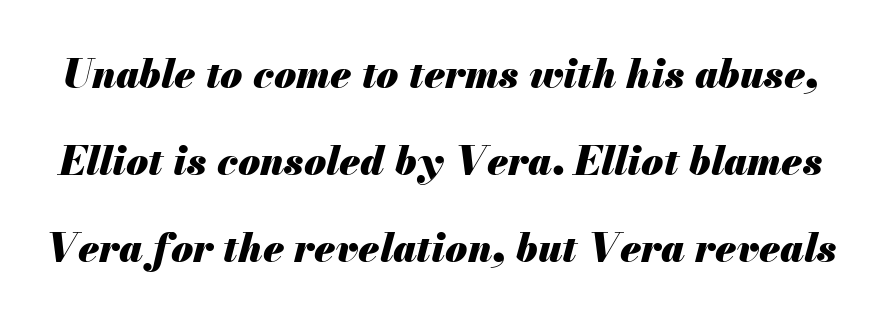
{"italic": "yes", "lean": "right", "slant_degrees": 13, "bold": "yes", "weight": "heavy", "width": "normal", "stroke_contrast": "medium", "x_height": "small", "monospaced": "no", "underline": "no", "line_spacing": "loose", "line_spacing_ratio": 2.17, "letter_spacing": "normal", "letter_spacing_em": 0.0, "glyph_px": 40}
